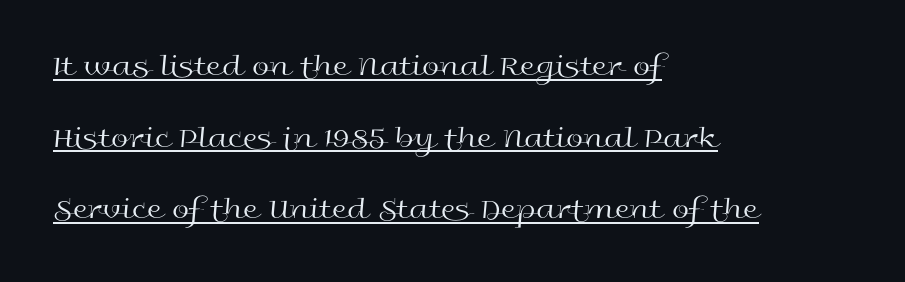
The lines are quadded left. Character widths vary here, with narrow letters taking less room than wide ones. This sample trades compactness for vertical openness between lines. Heaviness? Minimal to ordinary, like unemphasized prose.
